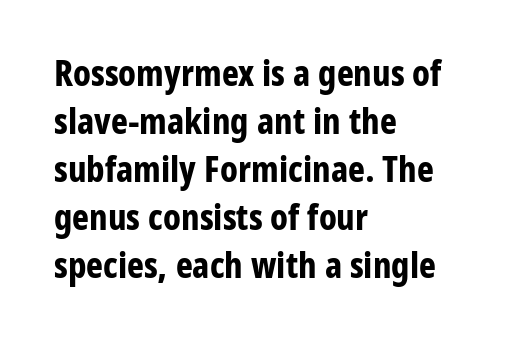
{"serif": "no", "italic": "no", "bold": "yes", "weight": "bold", "width": "condensed", "stroke_contrast": "low", "x_height": "medium", "monospaced": "no", "underline": "no", "align": "left", "line_spacing": "normal", "line_spacing_ratio": 1.33, "letter_spacing": "normal", "letter_spacing_em": 0.0, "glyph_px": 36}
